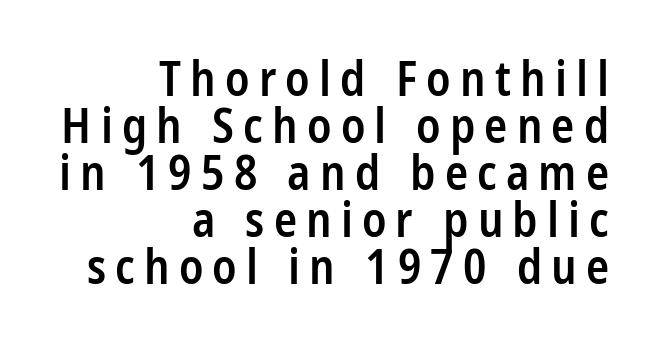
The image shows 48 px semibold, condensed sans-serif type, upright; set right-aligned, tight line spacing (0.98x), not underlined; low stroke contrast and a medium x-height.
